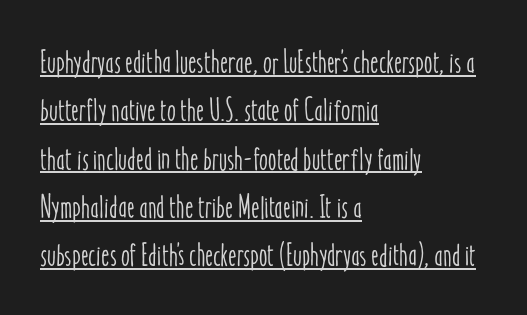
Q: Is the text italic (slanted)? A: No, it is upright.
Q: Is the text underlined? A: Yes.
Q: How is the paragraph aligned? A: Left-aligned.
Q: Is the spacing between letters normal or unusually wide? A: Normal.
Q: Is the spacing between lines tight, normal or loose? A: Normal.
Q: Width (condensed, normal, or wide)? A: Condensed.
Q: Stroke contrast? A: Low.
Q: x-height? A: Medium.
Q: Monospaced? A: No.
